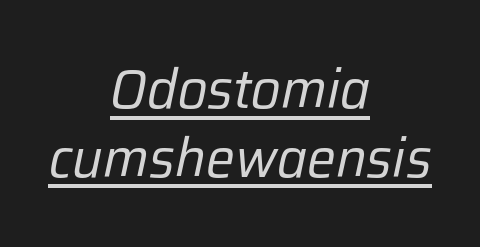
The image shows 54 px regular-weight type, italic (leaning right); set centered, normal line spacing (1.27x), normal letter spacing, underlined; low stroke contrast and a medium x-height.
